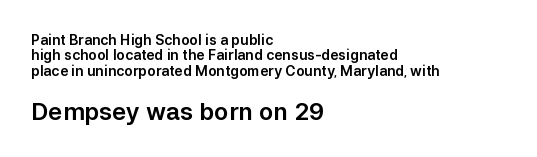
There is no visible air inserted between adjacent glyphs. Designer's note — italics off, roman on. Reading top to bottom, the characters get bigger at the block break. Caption: multi-line text, flush left, ragged right. The line-height multiplier appears low, near solid setting.
